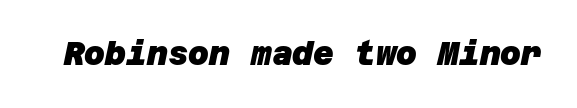
The image shows 32 px heavy sans-serif type; set normal letter spacing, not underlined; low stroke contrast and a large x-height.
